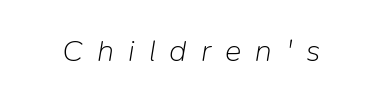
It's the slanting kind of type. The passage shown is typed in a proportional face where columns would drift. The strokes carry an ordinary text weight at most. A typesetter would call this heavily tracked-out type. The space directly below the letters is spotless.
